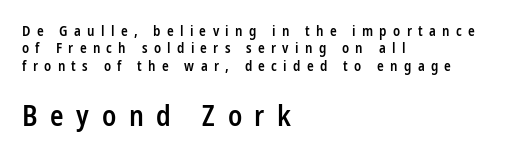
How are the letters spaced? Widely, with obvious added tracking. Upright lettering throughout. This rendering features lettering with no underline. Stems and bowls a touch heavier than normal — semibold. Is the block centered? No — it sits flush against the left margin.
